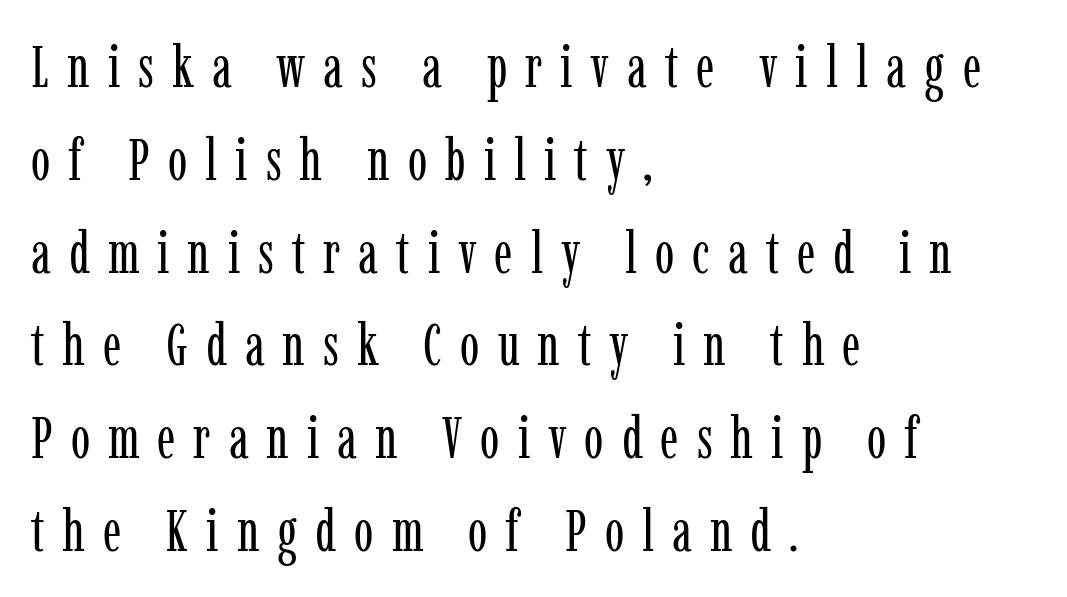
The image shows 58 px regular-weight, condensed serif type, upright; set left-aligned, normal line spacing (1.6x), unusually wide letter spacing (+0.31 em), not underlined; low stroke contrast and a medium x-height.
